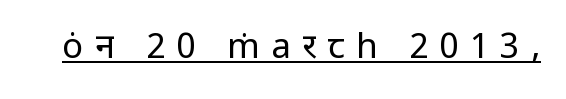
{"serif": "no", "italic": "no", "bold": "no", "weight": "regular", "width": "normal", "stroke_contrast": "low", "x_height": "medium", "monospaced": "no", "underline": "yes", "letter_spacing": "wide", "letter_spacing_em": 0.32, "glyph_px": 35}
